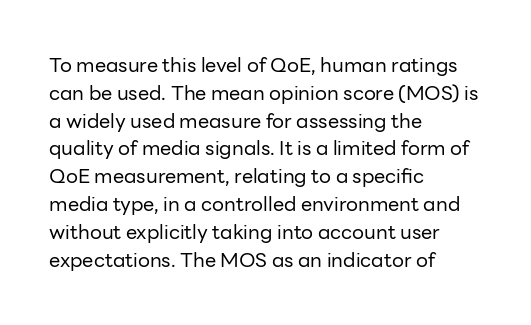
Q: Is the text bold? A: No.
Q: Is the text italic (slanted)? A: No, it is upright.
Q: Is the text underlined? A: No.
Q: How is the paragraph aligned? A: Left-aligned.
Q: Is the spacing between letters normal or unusually wide? A: Normal.
Q: Is the spacing between lines tight, normal or loose? A: Normal.
